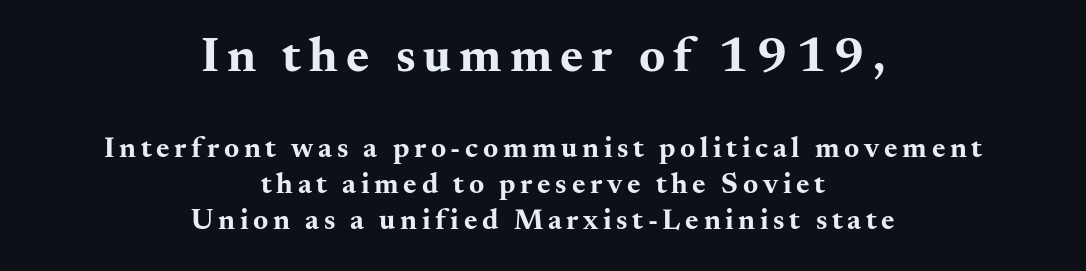
{"serif": "yes", "italic": "no", "bold": "yes", "weight": "bold", "width": "wide", "stroke_contrast": "medium", "x_height": "small", "monospaced": "no", "underline": "no", "align": "center", "line_spacing_ratio": 1.23, "larger_block": "first", "size_ratio": 1.72, "glyph_px": 50}
